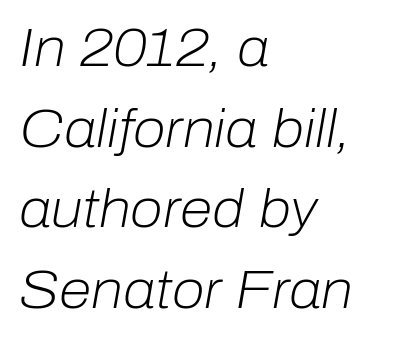
{"italic": "yes", "lean": "right", "slant_degrees": 10, "bold": "no", "weight": "light", "width": "normal", "stroke_contrast": "low", "x_height": "medium", "monospaced": "no", "underline": "no", "align": "left", "line_spacing": "normal", "line_spacing_ratio": 1.52, "letter_spacing": "normal", "letter_spacing_em": 0.0, "glyph_px": 53}
